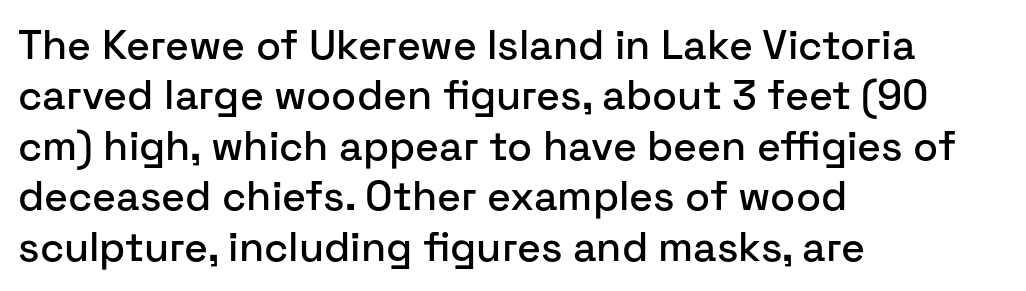
What stands out about the letter spacing? Nothing — it is the standard amount. Every stem runs plumb, perpendicular to the baseline. Do the characters align in a grid? No, the font is proportional. Font category for this specimen: sans-serif. Decoration check: the copy has no underline.
